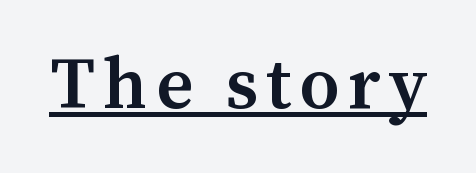
Q: Is the text bold? A: Semi-bold.
Q: Is the text italic (slanted)? A: No, it is upright.
Q: Is the typeface a serif or a sans-serif typeface? A: Serif.
Q: Is the text underlined? A: Yes.
Q: Width (condensed, normal, or wide)? A: Normal.
Q: Stroke contrast? A: Medium.
Q: x-height? A: Medium.
Q: Monospaced? A: No.
